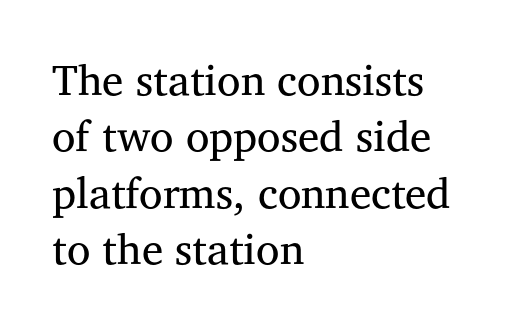
Bold? No — there's no thickening of the strokes. The space beneath each line is pristine and unruled. Old-style or modern, the face here clearly has serifs. Tall strokes in this sample are plumb rather than angled. Rows of type keep a routine distance in the vertical direction.
